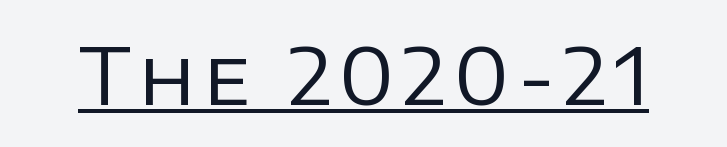
The image shows 78 px regular-weight sans-serif type, upright; set underlined; low stroke contrast and a large x-height.
